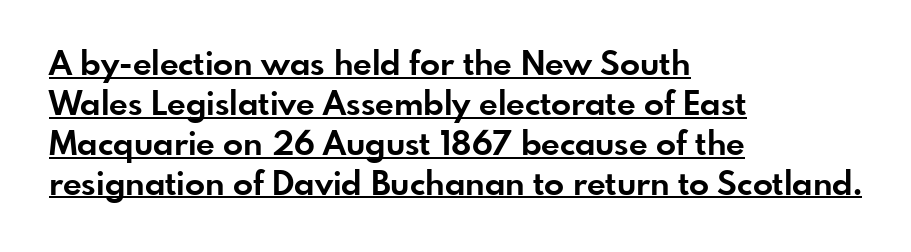
The image shows 33 px bold sans-serif type, upright; set left-aligned, line spacing 1.21x, normal letter spacing, underlined; low stroke contrast and a small x-height.
